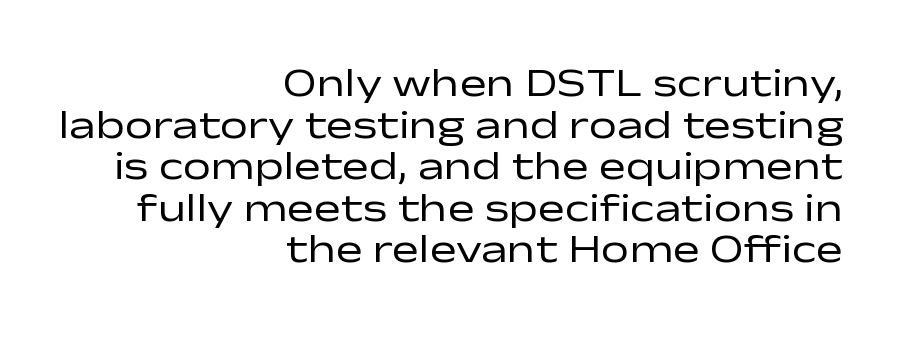
{"serif": "no", "italic": "no", "bold": "no", "weight": "regular", "width": "wide", "stroke_contrast": "low", "x_height": "medium", "monospaced": "no", "underline": "no", "align": "right", "line_spacing": "tight", "line_spacing_ratio": 1.04, "letter_spacing": "normal", "letter_spacing_em": 0.0, "glyph_px": 40}
